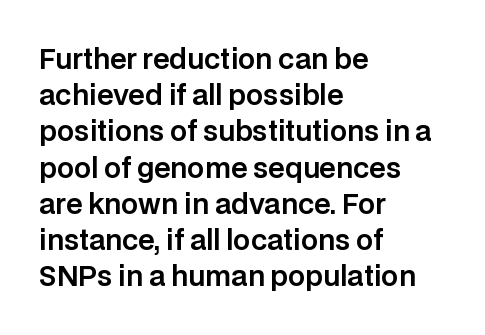
A normal amount of white space separates one row of letters from the next. Rendered with straight, roman letterforms. Rule under the text: the space is simply empty. Glyph-to-glyph distance matches everyday printed text. Horizontal alignment here is leftward, the default for most running prose.
